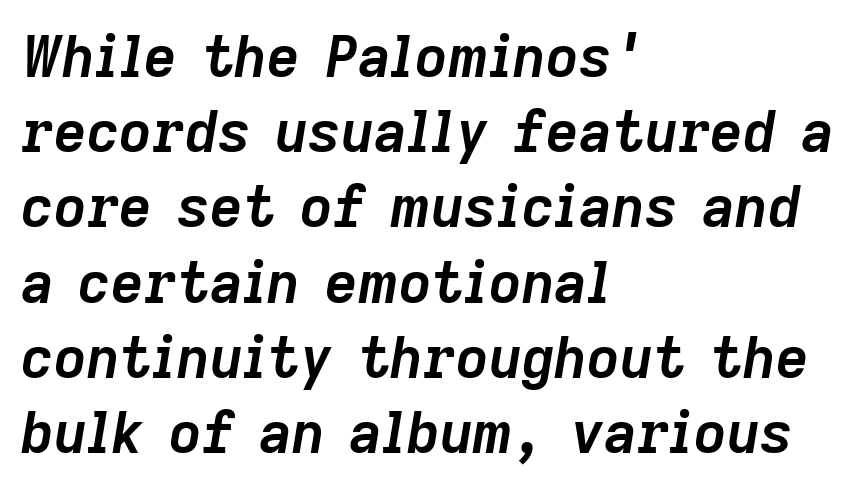
The image shows 57 px semibold type, italic (leaning right); set left-aligned, normal line spacing (1.32x), normal letter spacing, not underlined; low stroke contrast and a medium x-height.
